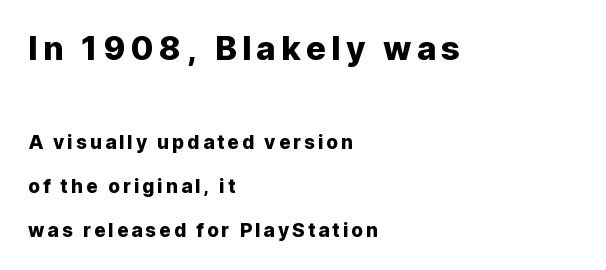
{"serif": "no", "italic": "no", "width": "normal", "stroke_contrast": "low", "x_height": "medium", "monospaced": "no", "underline": "no", "align": "left", "line_spacing": "loose", "line_spacing_ratio": 2.3, "larger_block": "first", "size_ratio": 1.74, "glyph_px": 33}
